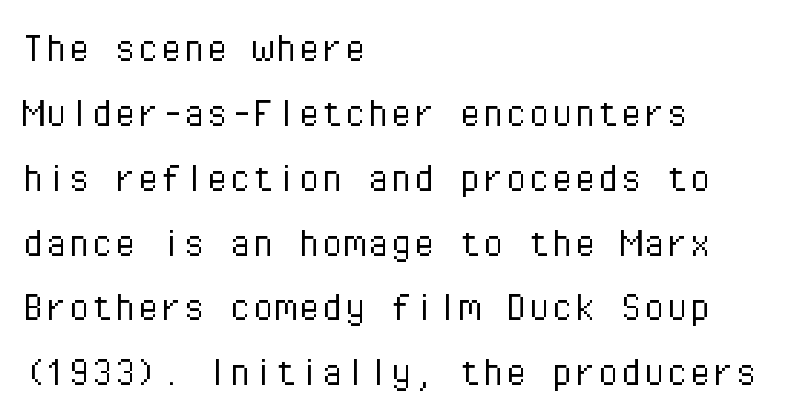
The image shows 46 px light sans-serif type, upright, monospaced; set left-aligned, normal line spacing (1.41x), normal letter spacing, not underlined; low stroke contrast and a medium x-height.
